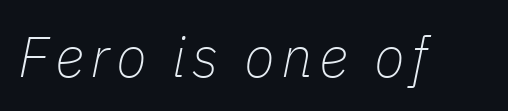
These glyphs show unthickened strokes, regular width or finer. Style check: oblique. Underline: absent. Proportional: the letters do not fall into vertical columns.
